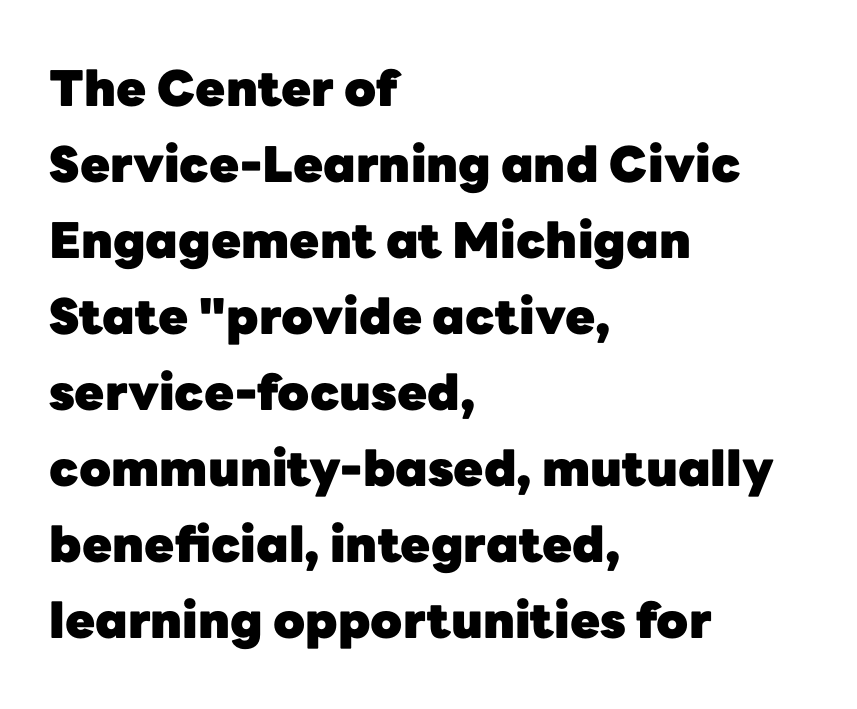
The image shows 49 px heavy sans-serif type, upright; set left-aligned, normal line spacing (1.55x), normal letter spacing, not underlined; low stroke contrast and a medium x-height.
